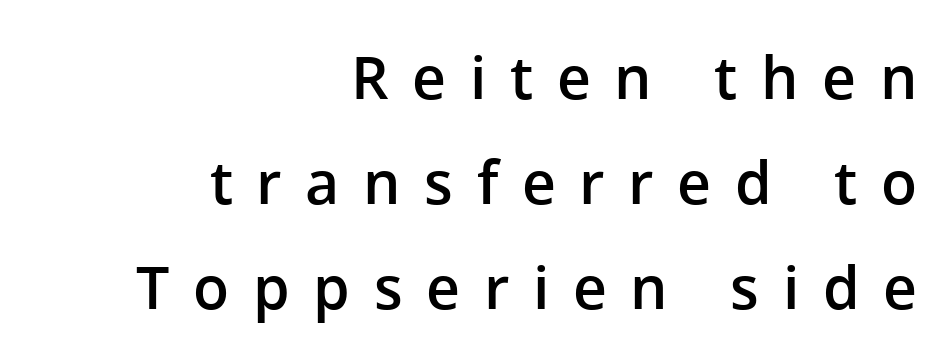
The image shows 59 px semibold sans-serif type, upright; set right-aligned, line spacing 1.78x, unusually wide letter spacing (+0.4 em), not underlined; low stroke contrast and a medium x-height.
